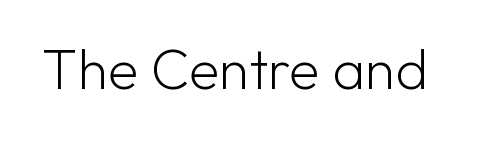
Q: Is the text bold? A: No.
Q: Is the text italic (slanted)? A: No, it is upright.
Q: Is the typeface a serif or a sans-serif typeface? A: Sans-serif.
Q: Is the text underlined? A: No.
Q: Is the spacing between letters normal or unusually wide? A: Normal.
Q: Width (condensed, normal, or wide)? A: Normal.
Q: Stroke contrast? A: Low.
Q: x-height? A: Medium.
Q: Monospaced? A: No.
